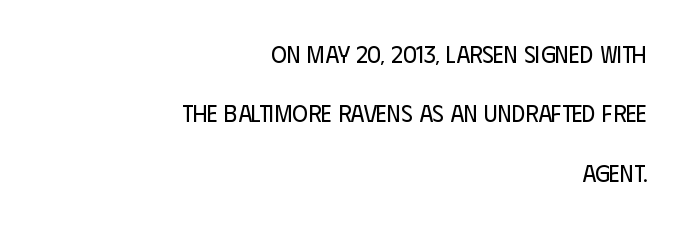
Q: Is the text bold? A: No.
Q: Is the text italic (slanted)? A: No, it is upright.
Q: Is the text underlined? A: No.
Q: How is the paragraph aligned? A: Right-aligned.
Q: Is the spacing between letters normal or unusually wide? A: Normal.
Q: Is the spacing between lines tight, normal or loose? A: Loose.
